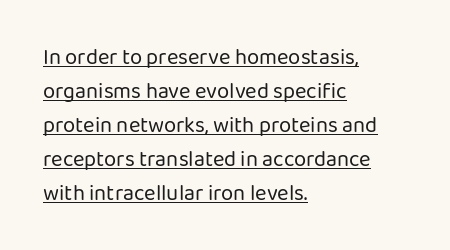
{"italic": "no", "bold": "no", "underline": "yes", "align": "left", "line_spacing": "normal", "line_spacing_ratio": 1.54, "letter_spacing": "normal", "letter_spacing_em": 0.0, "glyph_px": 22}
